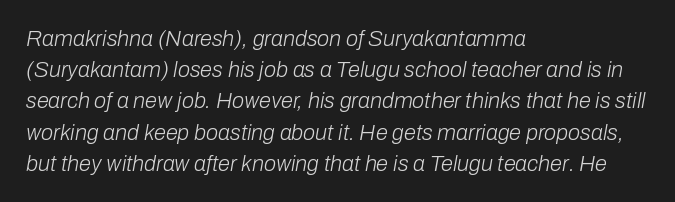
Rule under the text: the space is simply empty. The type is set solid horizontally, with unmodified tracking. Stroke thickness stays within the range of a standard reading face or lighter. Vertically, the passage feels balanced, rows spaced as you'd expect.
